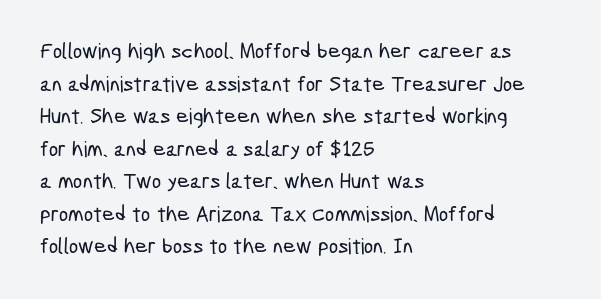
Q: Is the text underlined? A: No.
Q: How is the paragraph aligned? A: Left-aligned.
Q: Is the spacing between letters normal or unusually wide? A: Normal.
Q: Is the spacing between lines tight, normal or loose? A: Normal.
